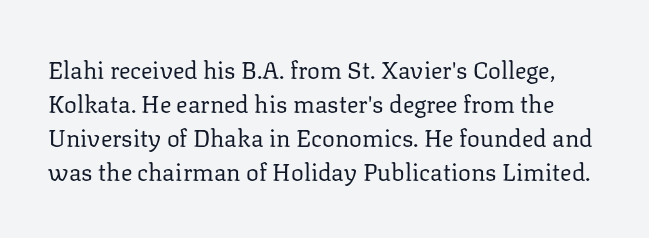
The image shows 24 px text type, upright; set normal line spacing (1.42x), normal letter spacing, not underlined.
